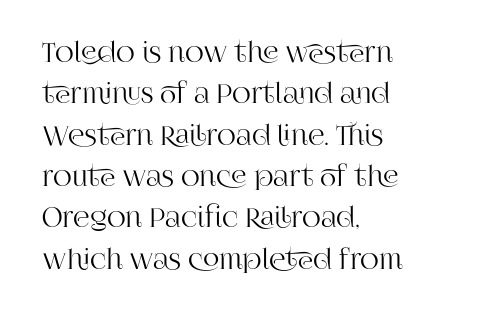
The image shows 26 px text type, upright; set left-aligned, normal line spacing (1.59x), normal letter spacing, not underlined.
